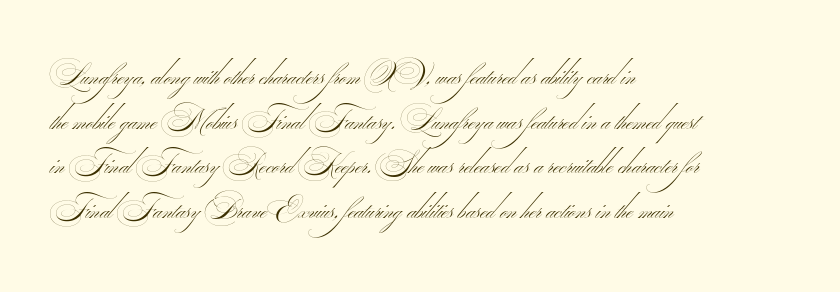
Any mark beneath the type? The region is blank. Do the characters align in a grid? No, the font is proportional. This sample uses plain, unmodified letter spacing. Serifs: no, the terminals of the letterforms are clean. Does the leading feel generous? No, just average. Each stroke keeps to a modest, everyday thickness or less.
